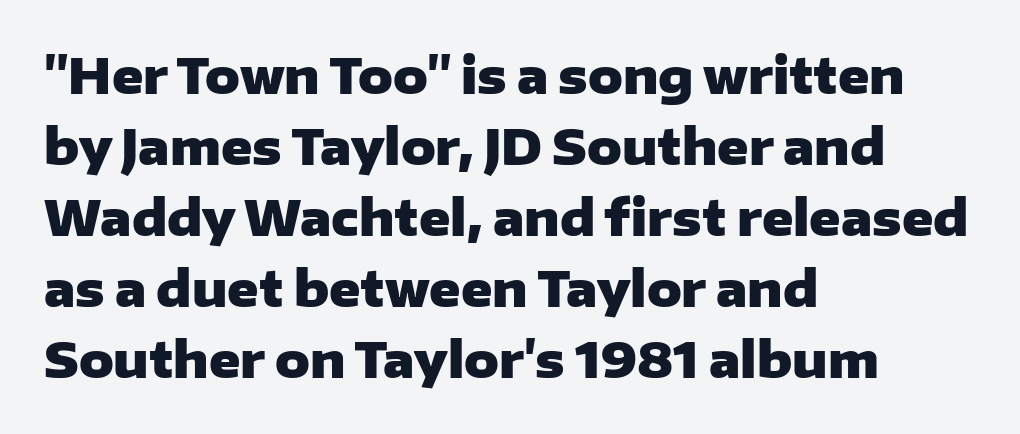
The image shows 48 px heavy, wide sans-serif type, upright; set left-aligned, normal line spacing (1.48x), normal letter spacing, not underlined; low stroke contrast and a medium x-height.
